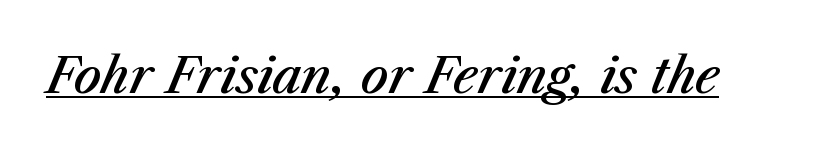
The image shows 48 px semibold type, italic (leaning right); set normal letter spacing, underlined; medium stroke contrast and a medium x-height.
